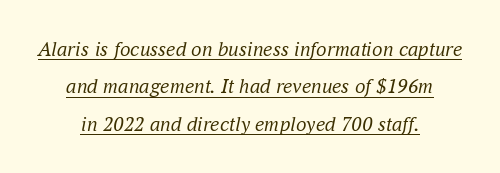
Q: Is the text bold? A: No.
Q: Is the text italic (slanted)? A: Yes, it leans right by about 16 degrees.
Q: Is the text underlined? A: Yes.
Q: How is the paragraph aligned? A: Centered.
Q: Is the spacing between letters normal or unusually wide? A: Normal.
